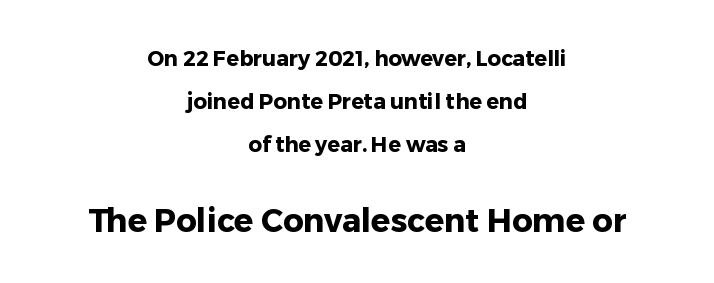
The image shows 32 px heavy sans-serif type, upright; set centered, loose line spacing (2.05x), normal letter spacing, not underlined; the second (bottom) block is 1.52x larger; low stroke contrast and a medium x-height.
